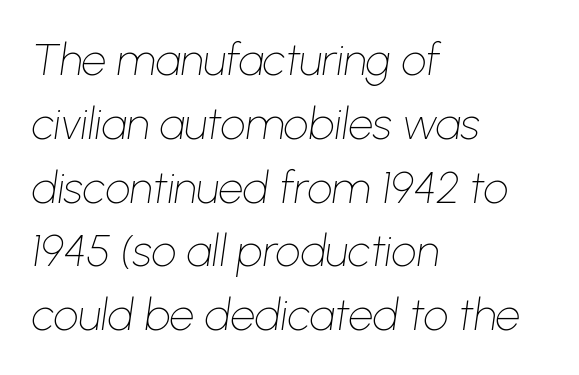
The image shows 44 px thin type, italic (leaning right); set left-aligned, normal line spacing (1.45x), normal letter spacing, not underlined; low stroke contrast and a medium x-height.
